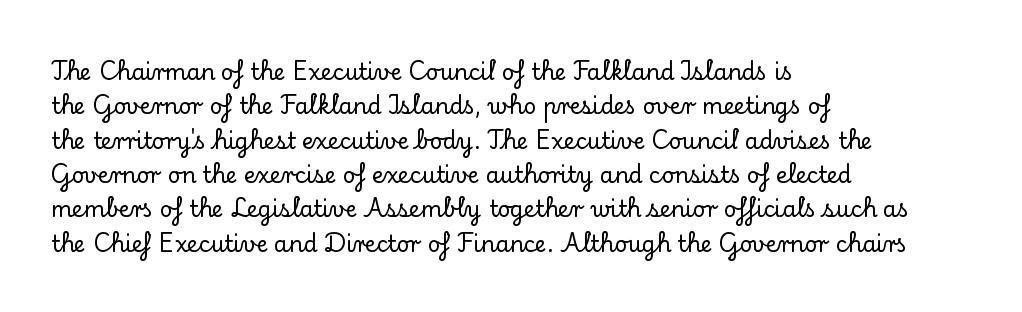
The image shows 22 px text type, upright; set left-aligned, normal line spacing (1.56x), normal letter spacing, not underlined.
